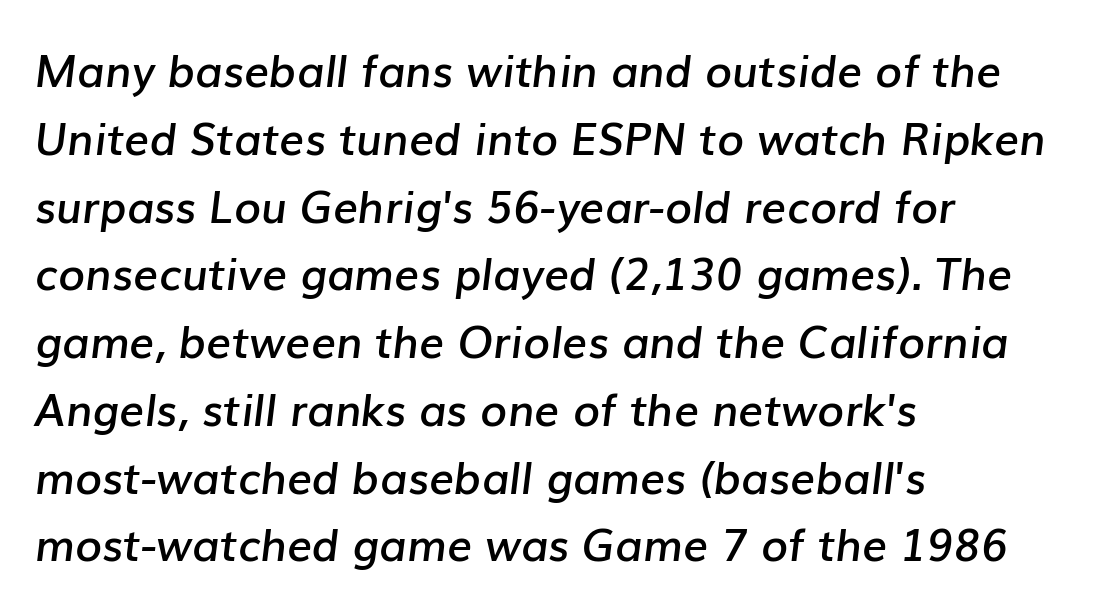
The image shows 44 px semibold type, italic (leaning right); set left-aligned, normal line spacing (1.54x), normal letter spacing, not underlined; low stroke contrast and a medium x-height.
